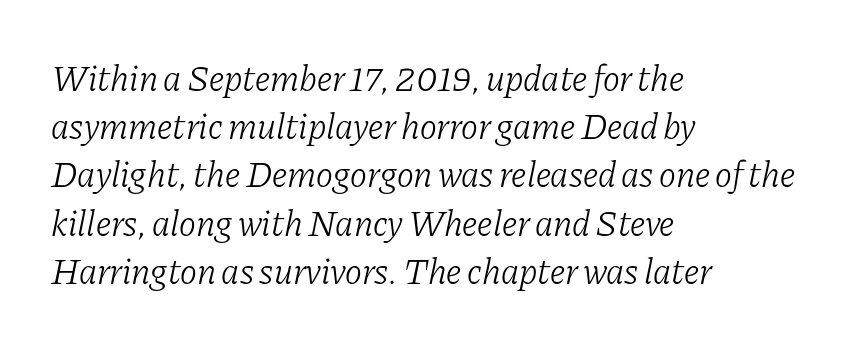
The cut favours lightness, reaching ordinary text weight at its darkest. Check under the words: just untouched page. Is this a sans? No — the strokes have serifs. The letters are slanted; this is an italic face. You could not count columns in this text — the font is proportionally spaced.
